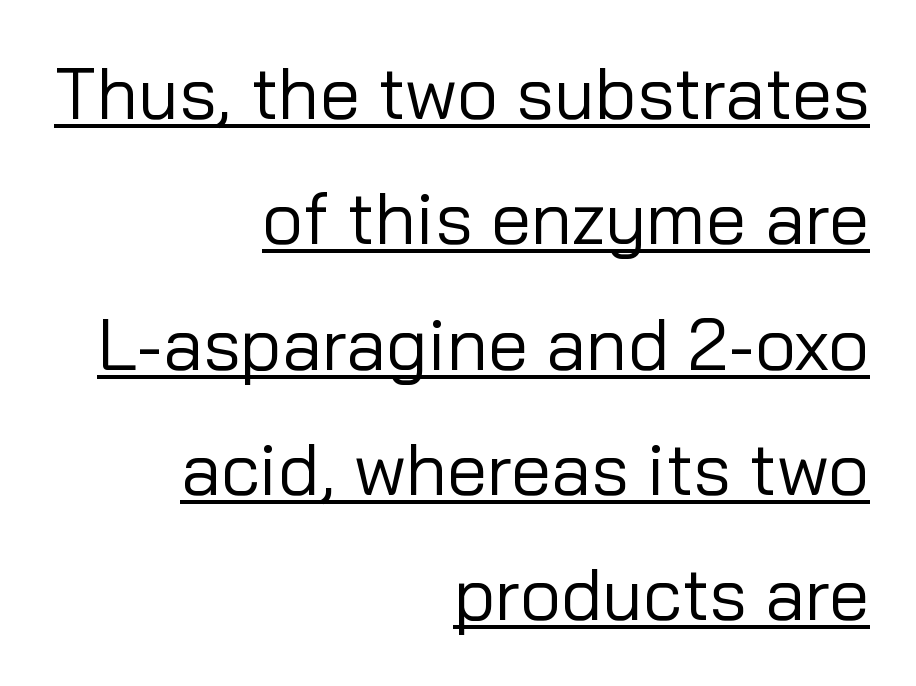
Q: Is the text bold? A: No.
Q: Is the text italic (slanted)? A: No, it is upright.
Q: Is the typeface a serif or a sans-serif typeface? A: Sans-serif.
Q: Is the text underlined? A: Yes.
Q: How is the paragraph aligned? A: Right-aligned.
Q: Is the spacing between letters normal or unusually wide? A: Normal.
Q: Width (condensed, normal, or wide)? A: Normal.
Q: Stroke contrast? A: Low.
Q: x-height? A: Medium.
Q: Monospaced? A: No.
